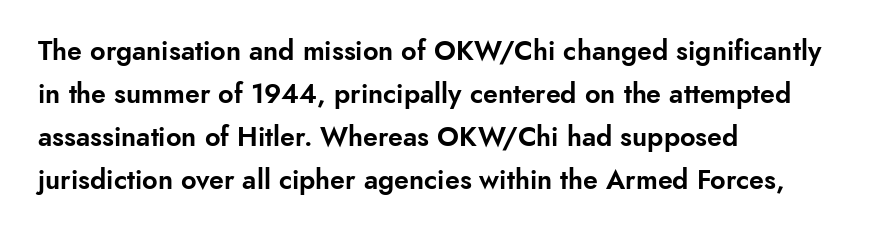
Q: Is the text italic (slanted)? A: No, it is upright.
Q: Is the text underlined? A: No.
Q: How is the paragraph aligned? A: Left-aligned.
Q: Is the spacing between letters normal or unusually wide? A: Normal.
Q: Is the spacing between lines tight, normal or loose? A: Normal.
